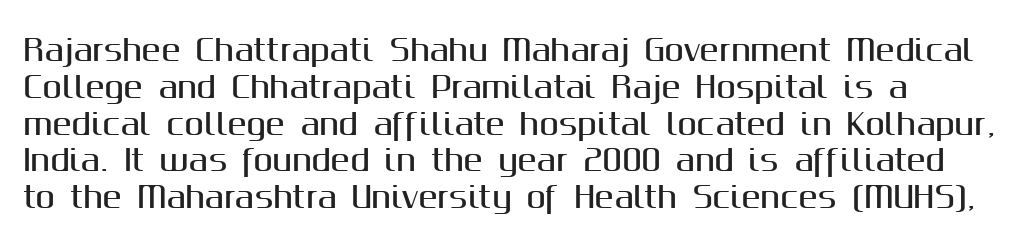
Q: Is the text italic (slanted)? A: No, it is upright.
Q: Is the typeface a serif or a sans-serif typeface? A: Sans-serif.
Q: Is the text underlined? A: No.
Q: Is the spacing between letters normal or unusually wide? A: Normal.
Q: Is the spacing between lines tight, normal or loose? A: Normal.
Q: Width (condensed, normal, or wide)? A: Normal.
Q: Stroke contrast? A: Medium.
Q: x-height? A: Medium.
Q: Monospaced? A: No.
